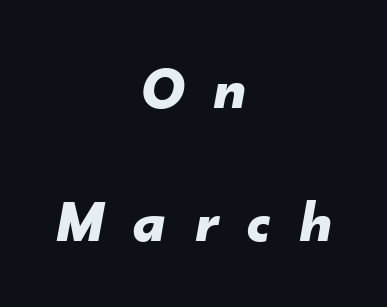
The image shows 60 px bold type, italic (leaning right); set centered, loose line spacing (2.22x), unusually wide letter spacing (+0.49 em), not underlined; low stroke contrast and a small x-height.
